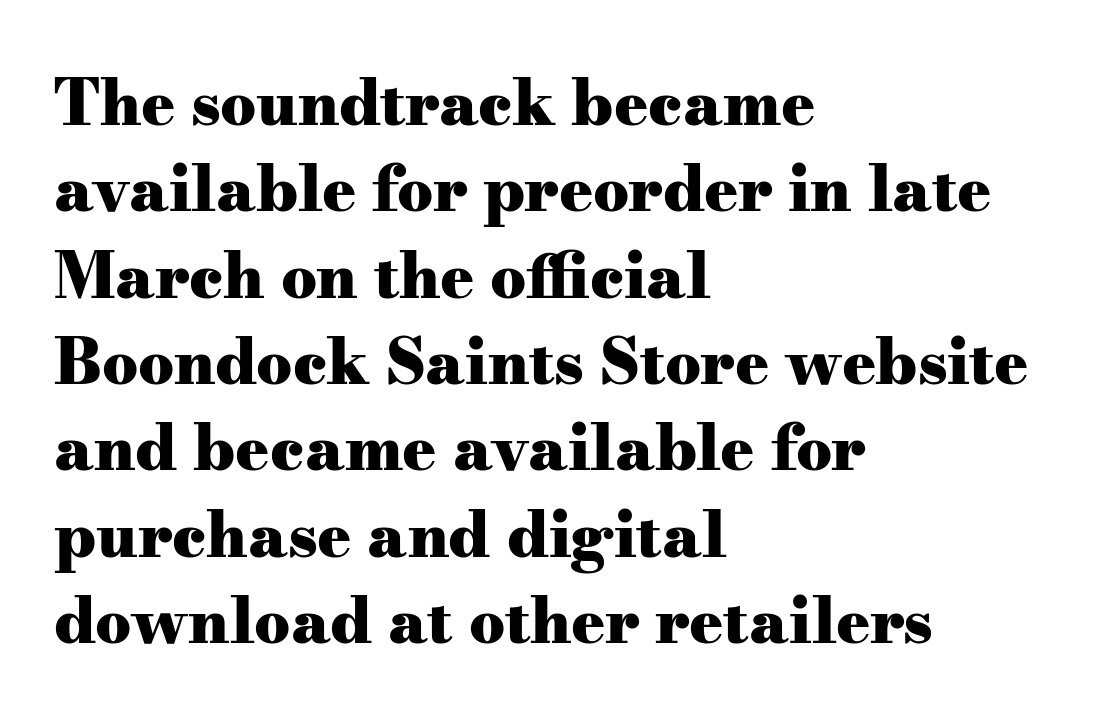
Honestly, the letter spacing is just normal — you wouldn't notice it. Does the copy run flush right? No — it runs flush left. Whoever set this chose a conventional vertical rhythm. The face used here is proportionally spaced, like ordinary book or web type. The strokes are fattened all the way to bold.
